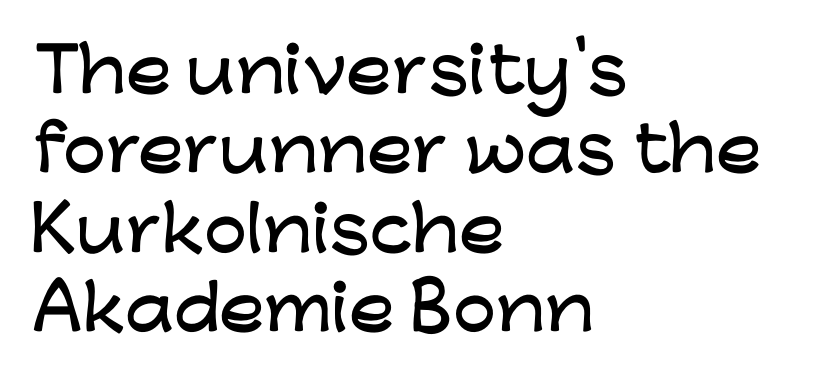
Successive baselines arrive at the customary interval. This sample is left-justified, so line endings fall wherever the words run out. This is sans-serif lettering, the kind often seen on screens and signage. Lines of text with bare space underneath.
